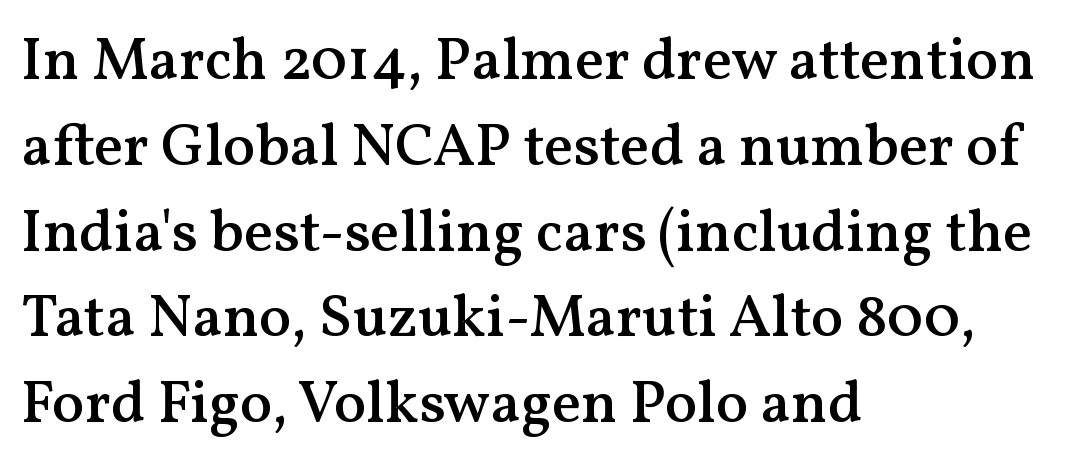
Q: Is the text bold? A: Semi-bold.
Q: Is the text italic (slanted)? A: No, it is upright.
Q: Is the typeface a serif or a sans-serif typeface? A: Serif.
Q: Is the text underlined? A: No.
Q: How is the paragraph aligned? A: Left-aligned.
Q: Is the spacing between letters normal or unusually wide? A: Normal.
Q: Is the spacing between lines tight, normal or loose? A: Normal.
Q: Width (condensed, normal, or wide)? A: Normal.
Q: Stroke contrast? A: Medium.
Q: x-height? A: Medium.
Q: Monospaced? A: No.
